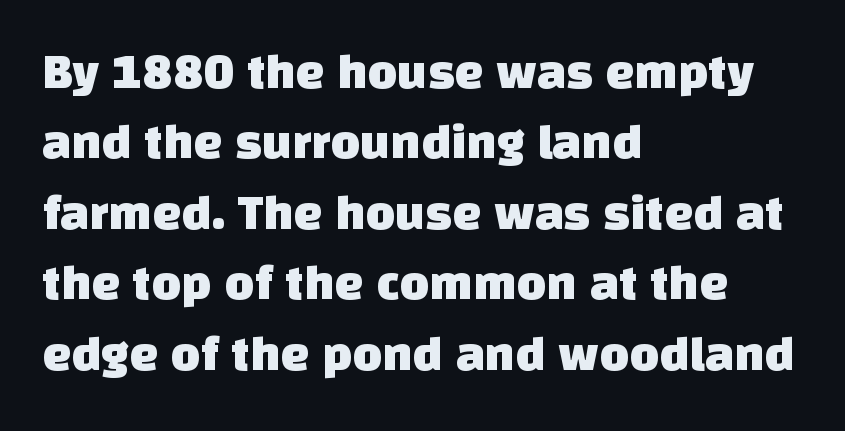
{"serif": "no", "width": "normal", "stroke_contrast": "low", "x_height": "large", "monospaced": "no", "underline": "no", "align": "left", "line_spacing": "normal", "line_spacing_ratio": 1.38, "letter_spacing": "normal", "letter_spacing_em": 0.0, "glyph_px": 51}
